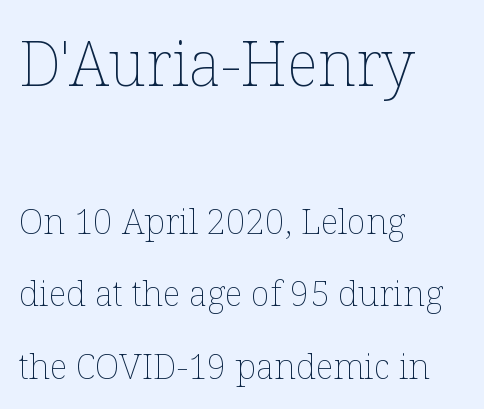
The image shows 62 px thin type, upright; set left-aligned, loose line spacing (2.06x), normal letter spacing, not underlined; the first (top) block is 1.77x larger; low stroke contrast and a medium x-height.
